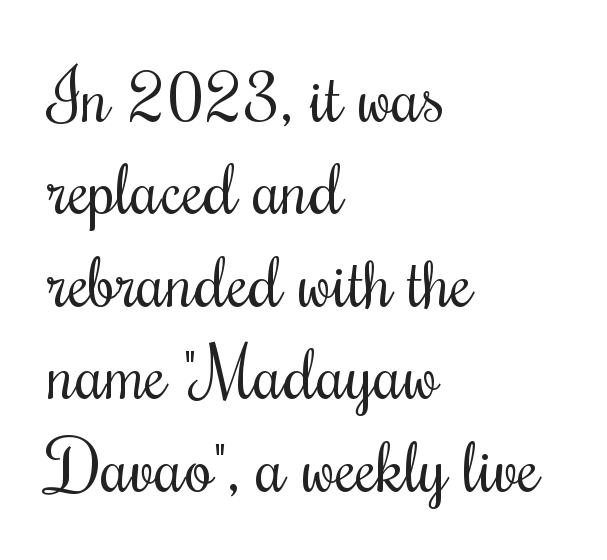
{"bold": "no", "weight": "regular", "width": "condensed", "stroke_contrast": "medium", "x_height": "small", "monospaced": "no", "underline": "no", "align": "left", "line_spacing": "normal", "line_spacing_ratio": 1.32, "letter_spacing": "normal", "letter_spacing_em": 0.0, "glyph_px": 70}
